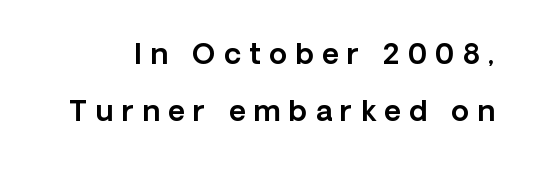
{"serif": "no", "italic": "no", "width": "normal", "x_height": "medium", "monospaced": "no", "underline": "no", "line_spacing": "loose", "line_spacing_ratio": 1.96, "letter_spacing": "wide", "letter_spacing_em": 0.29, "glyph_px": 29}
